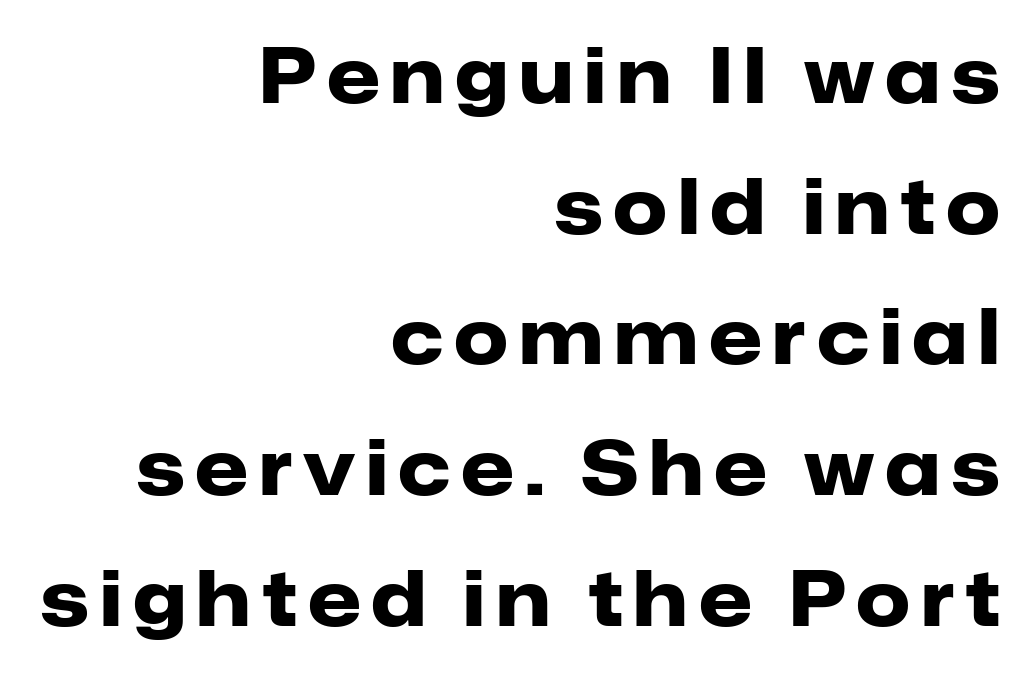
Proportional: the letters do not fall into vertical columns. Compared with a flush-left layout, this one pins lines to the opposite, right side. A clean baseline with only descenders dipping below it. Typesetter's note: full bold, strokes at maximum text heaviness. A typesetter would mark this as roman, not italic. Unlike a traditional serif, this face leaves its strokes unadorned.
